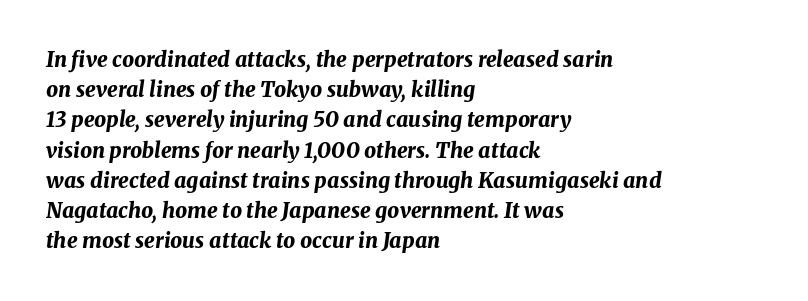
The letterforms sit shoulder to shoulder at normal distance. A dark, heavy texture on the line: the type is bold. Short and long lines alike share a common starting point at left. Baseline-to-baseline distance is the conventional proportion of letter height. The area under the type is left untouched.
